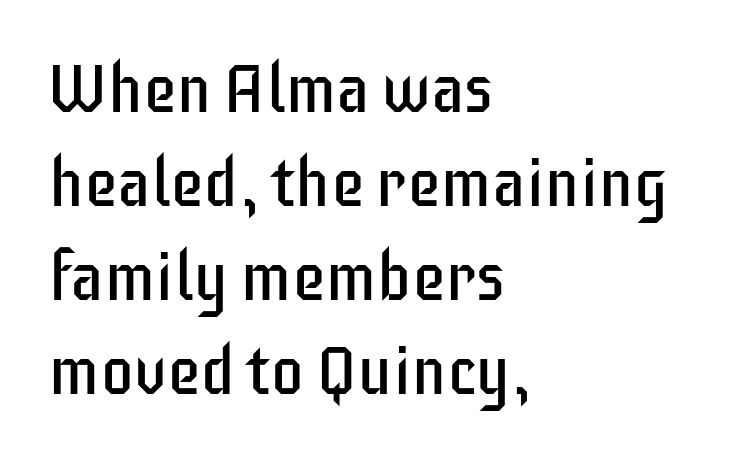
Q: Is the text bold? A: No.
Q: Is the text italic (slanted)? A: No, it is upright.
Q: Is the typeface a serif or a sans-serif typeface? A: Sans-serif.
Q: Is the text underlined? A: No.
Q: How is the paragraph aligned? A: Left-aligned.
Q: Is the spacing between letters normal or unusually wide? A: Normal.
Q: Is the spacing between lines tight, normal or loose? A: Normal.
Q: Width (condensed, normal, or wide)? A: Condensed.
Q: Stroke contrast? A: Low.
Q: x-height? A: Large.
Q: Monospaced? A: No.
